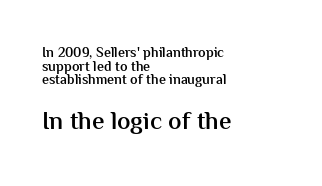
The image shows 25 px text type, upright; set left-aligned, tight line spacing (0.98x), normal letter spacing, not underlined; the second (bottom) block is 1.79x larger.
